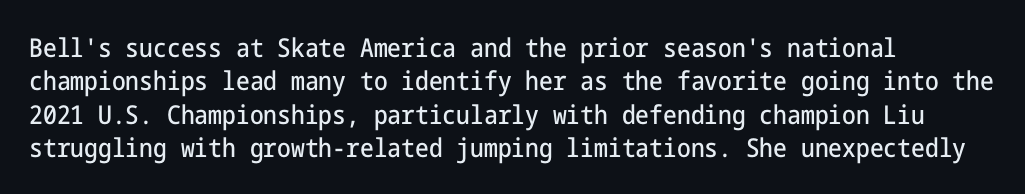
The image shows 26 px text type, upright; set left-aligned, normal line spacing (1.28x), normal letter spacing, not underlined.
